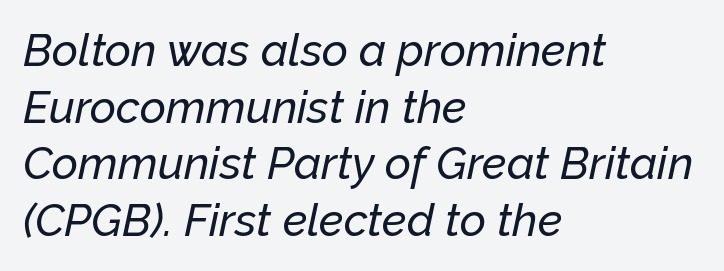
The image shows 45 px text type, italic (leaning right); set left-aligned, normal line spacing (1.26x), normal letter spacing, not underlined; low stroke contrast and a medium x-height.
